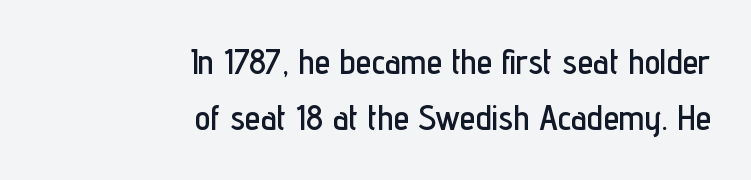
{"serif": "no", "italic": "no", "width": "condensed", "stroke_contrast": "low", "x_height": "medium", "monospaced": "no", "underline": "no", "align": "right", "line_spacing": "normal", "line_spacing_ratio": 1.61, "letter_spacing": "normal", "letter_spacing_em": 0.0, "glyph_px": 35}
